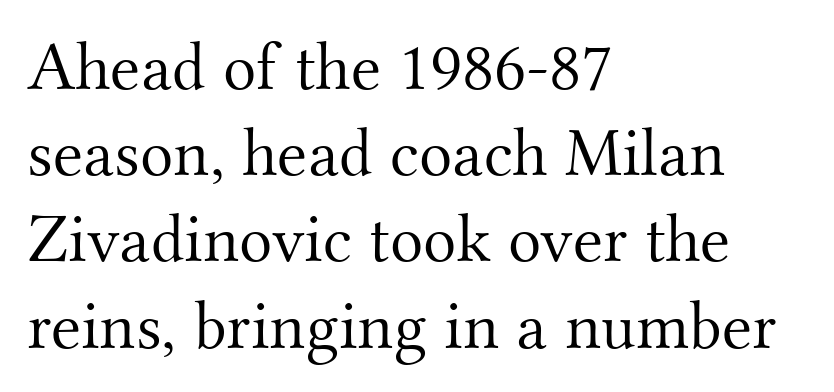
Q: Is the text bold? A: No.
Q: Is the text italic (slanted)? A: No, it is upright.
Q: Is the typeface a serif or a sans-serif typeface? A: Serif.
Q: Is the text underlined? A: No.
Q: How is the paragraph aligned? A: Left-aligned.
Q: Is the spacing between letters normal or unusually wide? A: Normal.
Q: Is the spacing between lines tight, normal or loose? A: Normal.
Q: Width (condensed, normal, or wide)? A: Normal.
Q: Stroke contrast? A: Medium.
Q: x-height? A: Small.
Q: Monospaced? A: No.
